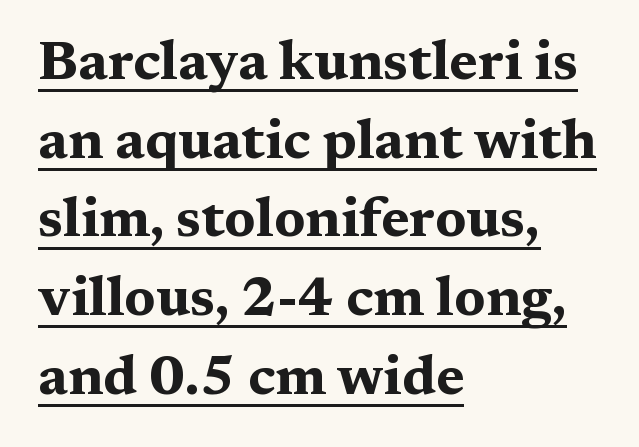
Q: Is the text bold? A: Yes.
Q: Is the text italic (slanted)? A: No, it is upright.
Q: Is the typeface a serif or a sans-serif typeface? A: Serif.
Q: Is the text underlined? A: Yes.
Q: How is the paragraph aligned? A: Left-aligned.
Q: Is the spacing between letters normal or unusually wide? A: Normal.
Q: Is the spacing between lines tight, normal or loose? A: Normal.
Q: Width (condensed, normal, or wide)? A: Wide.
Q: Stroke contrast? A: Medium.
Q: x-height? A: Medium.
Q: Monospaced? A: No.
